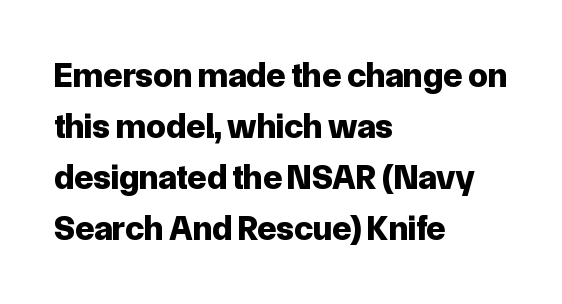
{"serif": "no", "italic": "no", "bold": "yes", "weight": "bold", "width": "normal", "stroke_contrast": "low", "x_height": "medium", "monospaced": "no", "underline": "no", "align": "left", "line_spacing": "normal", "line_spacing_ratio": 1.46, "letter_spacing": "normal", "letter_spacing_em": 0.0, "glyph_px": 35}
